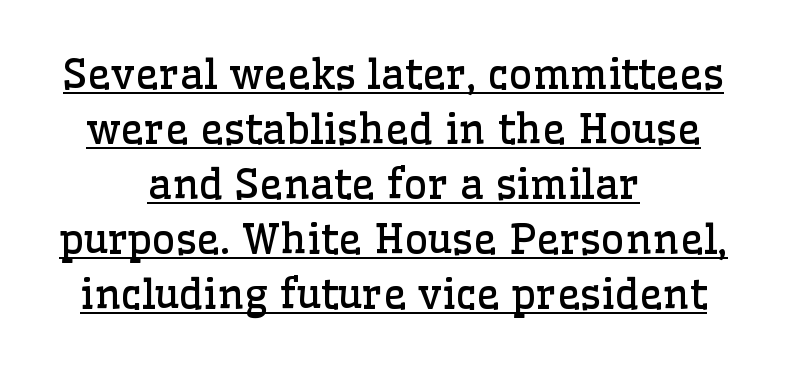
The image shows 41 px regular-weight serif type, upright; set centered, normal line spacing (1.34x), normal letter spacing, underlined; low stroke contrast and a medium x-height.
